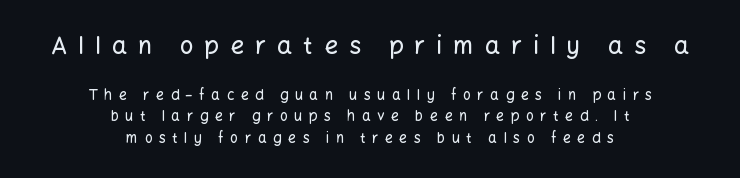
Evenly set lines give the paragraph a standard silhouette. Vertical strokes here are truly vertical. Tracking value appears strongly positive — letters spread wide. The upper block of text is set noticeably larger than the block beneath it.
